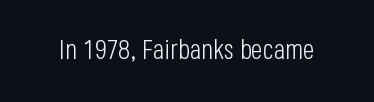
{"serif": "no", "italic": "no", "bold": "no", "weight": "light", "width": "condensed", "stroke_contrast": "low", "x_height": "large", "monospaced": "no", "underline": "no", "letter_spacing": "normal", "letter_spacing_em": 0.0, "glyph_px": 28}
